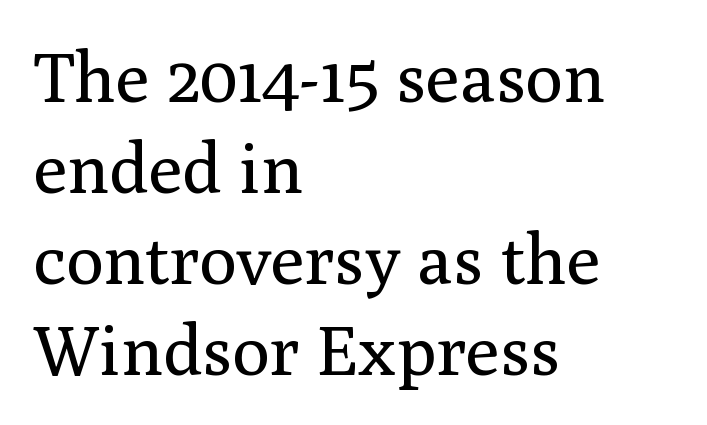
Is there any slant? The stems are plumb. The strip under each line holds only bare page. The designer left line spacing at the default. The setting favours the left margin, as ordinary paragraphs usually do.
